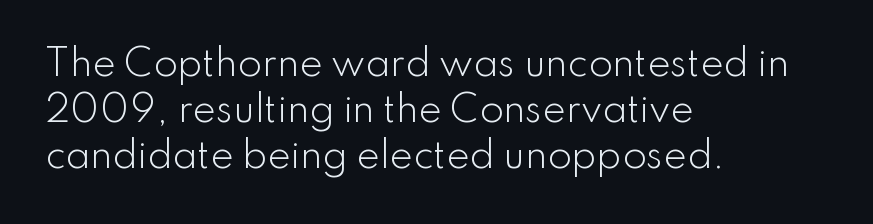
Q: Is the text bold? A: No.
Q: Is the text italic (slanted)? A: No, it is upright.
Q: Is the typeface a serif or a sans-serif typeface? A: Sans-serif.
Q: Is the text underlined? A: No.
Q: How is the paragraph aligned? A: Left-aligned.
Q: Is the spacing between letters normal or unusually wide? A: Normal.
Q: Is the spacing between lines tight, normal or loose? A: Normal.
Q: Width (condensed, normal, or wide)? A: Normal.
Q: Stroke contrast? A: Low.
Q: x-height? A: Small.
Q: Monospaced? A: No.
